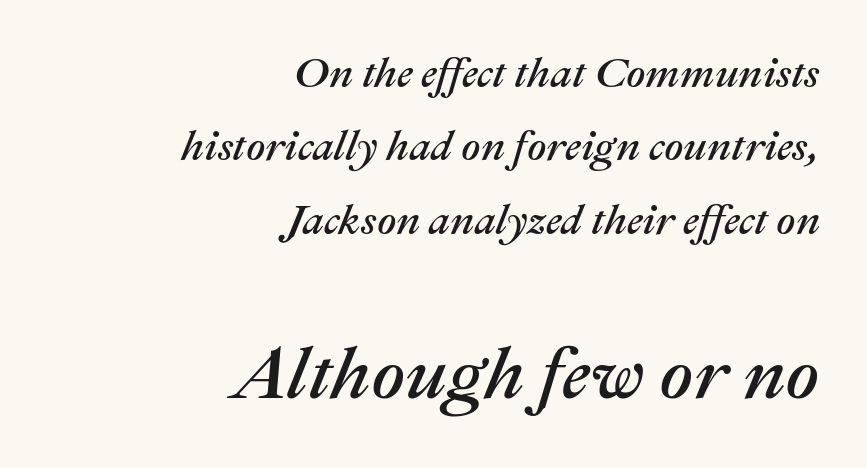
This sample has the flowing, uneven cadence of proportional lettering. Descender tails drop into unmarked territory. The more generous point size was reserved for the lower chunk. These lines keep a tight, regular rhythm from letter to letter.
